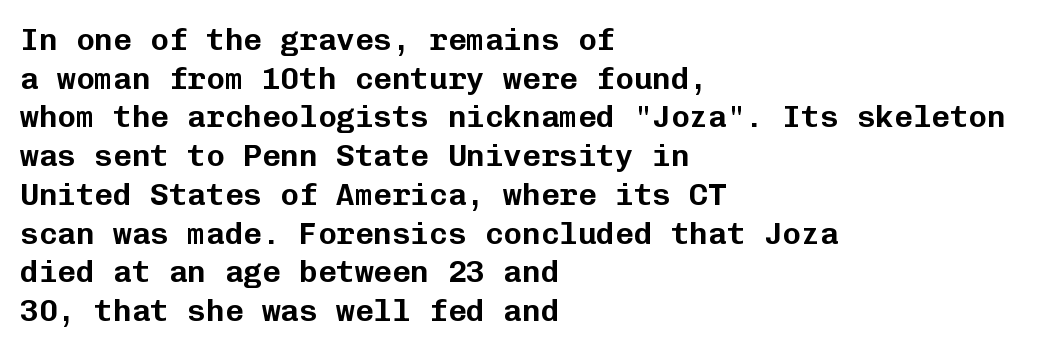
The image shows 31 px sans-serif type, upright, monospaced; set left-aligned, normal line spacing (1.25x), normal letter spacing, not underlined; low stroke contrast and a medium x-height.
